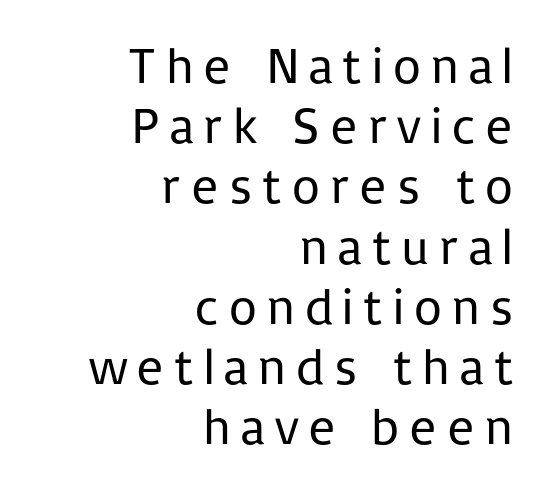
Q: Is the text bold? A: No.
Q: Is the text italic (slanted)? A: No, it is upright.
Q: Is the typeface a serif or a sans-serif typeface? A: Sans-serif.
Q: Is the text underlined? A: No.
Q: How is the paragraph aligned? A: Right-aligned.
Q: Width (condensed, normal, or wide)? A: Normal.
Q: Stroke contrast? A: Low.
Q: x-height? A: Medium.
Q: Monospaced? A: No.
